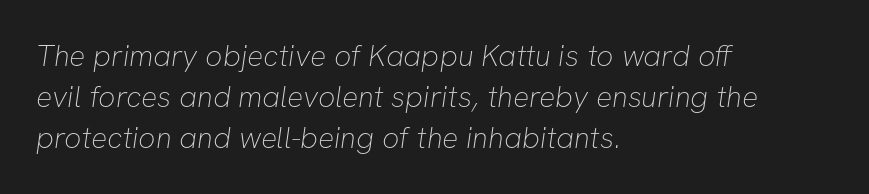
The image shows 30 px thin sans-serif type; set left-aligned, normal line spacing (1.36x), normal letter spacing, not underlined; low stroke contrast and a medium x-height.
